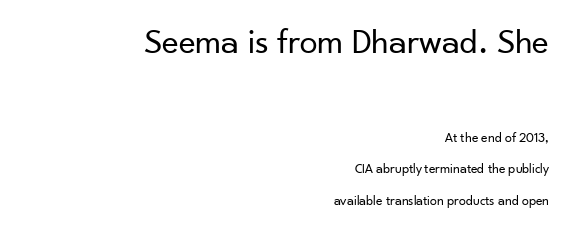
{"serif": "no", "italic": "no", "bold": "no", "weight": "regular", "width": "normal", "stroke_contrast": "low", "x_height": "small", "monospaced": "no", "underline": "no", "align": "right", "line_spacing": "loose", "line_spacing_ratio": 2.23, "letter_spacing": "normal", "letter_spacing_em": 0.0, "larger_block": "first", "size_ratio": 2.57, "glyph_px": 36}
